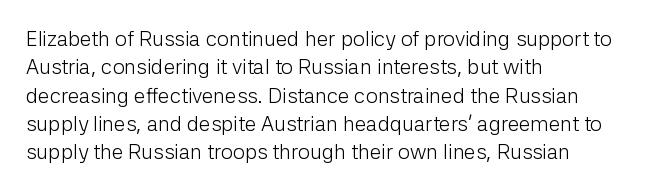
Evenly set lines give the paragraph a standard silhouette. Students, note that the glyphs here touch the page at normal intervals. In terms of posture, this sample is upright. Typeset ragged right — the left edge is the straight one.
